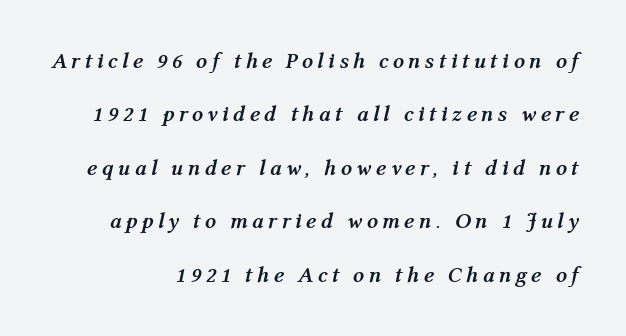
Strong, thick strokes mark this as bold type. The glyphs are unaccompanied by any horizontal stroke below them. Does the leading feel generous? Absolutely, it's lavish. These lines were composed using italics.
